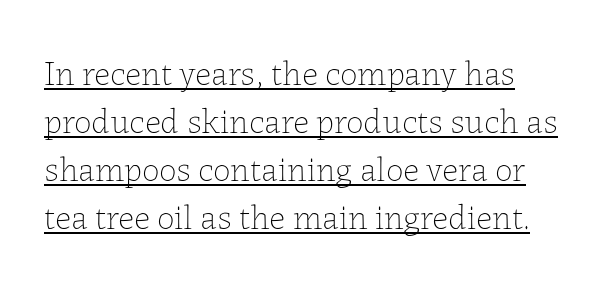
A typesetter would mark this as roman, not italic. Whoever set this chose a conventional vertical rhythm. Check the space under the baseline: a stroke is drawn there. In terms of letterspacing, this is plain default setting. Varying glyph widths throughout — classic text-font behaviour. Unbolded letterforms with no extra heft.
